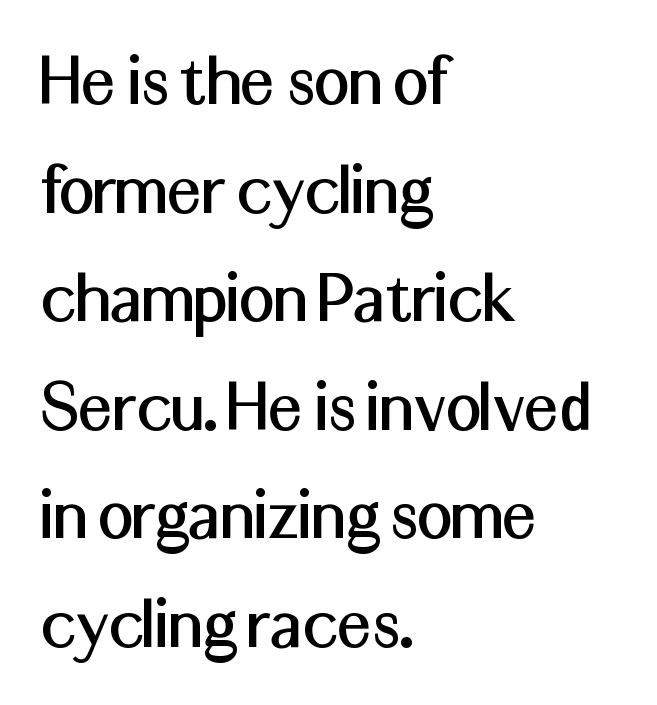
{"serif": "no", "italic": "no", "width": "normal", "stroke_contrast": "medium", "x_height": "medium", "monospaced": "no", "underline": "no", "align": "left", "line_spacing": "normal", "line_spacing_ratio": 1.41, "letter_spacing": "normal", "letter_spacing_em": 0.0, "glyph_px": 77}
